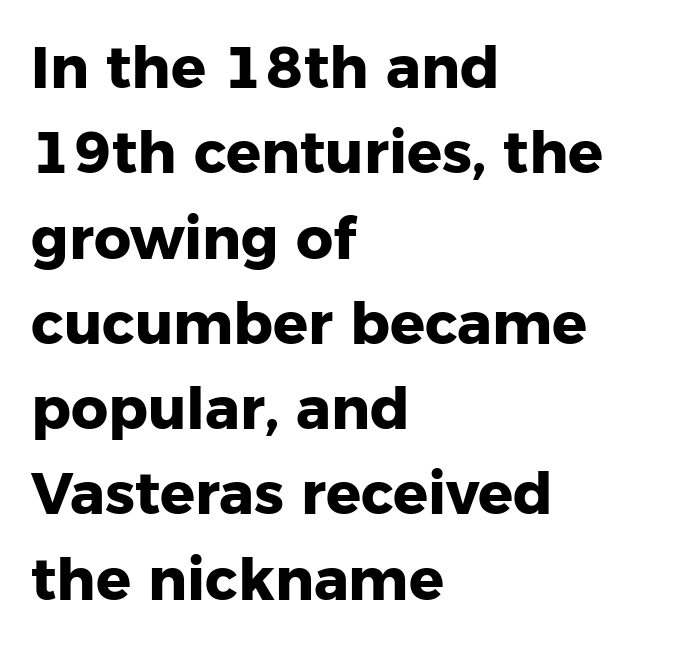
Q: Is the text bold? A: Yes.
Q: Is the text italic (slanted)? A: No, it is upright.
Q: Is the typeface a serif or a sans-serif typeface? A: Sans-serif.
Q: Is the text underlined? A: No.
Q: How is the paragraph aligned? A: Left-aligned.
Q: Is the spacing between letters normal or unusually wide? A: Normal.
Q: Is the spacing between lines tight, normal or loose? A: Normal.
Q: Width (condensed, normal, or wide)? A: Normal.
Q: Stroke contrast? A: Low.
Q: x-height? A: Medium.
Q: Monospaced? A: No.
